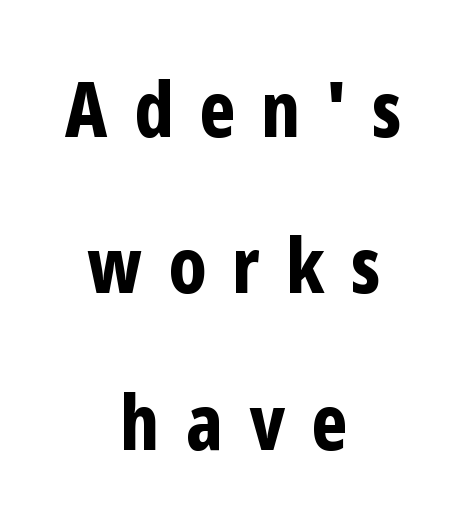
The image shows 77 px bold, condensed sans-serif type, upright; set centered, loose line spacing (2.03x), unusually wide letter spacing (+0.34 em), not underlined; low stroke contrast and a medium x-height.
